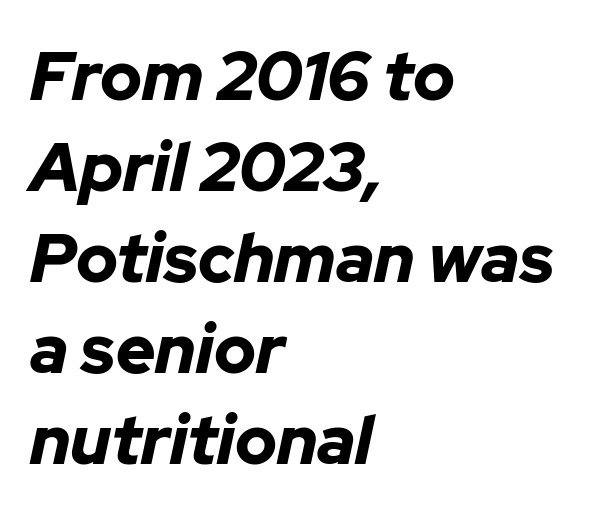
No word sits above an underline. An italicized treatment has been applied to the whole sample. Notice how thick the strokes are: this is what a full bold looks like. Regarding leading, the lines here are spaced in the standard way. Varying glyph widths throughout — classic text-font behaviour.
